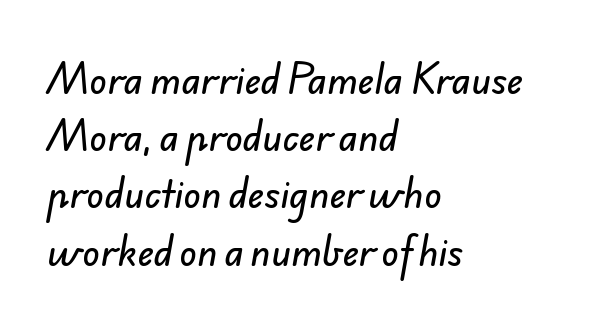
The image shows 36 px sans-serif type; set left-aligned, normal line spacing (1.59x), normal letter spacing, not underlined; low stroke contrast and a small x-height.
